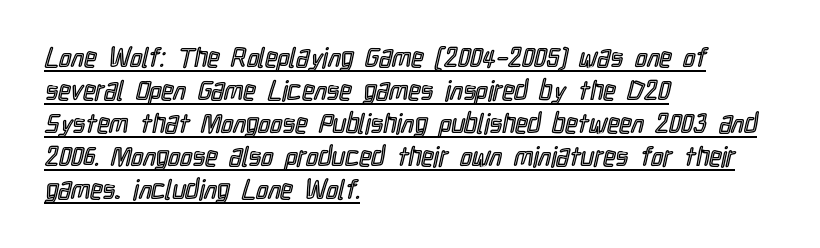
Q: Is the text italic (slanted)? A: Yes.
Q: Is the text underlined? A: Yes.
Q: How is the paragraph aligned? A: Left-aligned.
Q: Is the spacing between letters normal or unusually wide? A: Normal.
